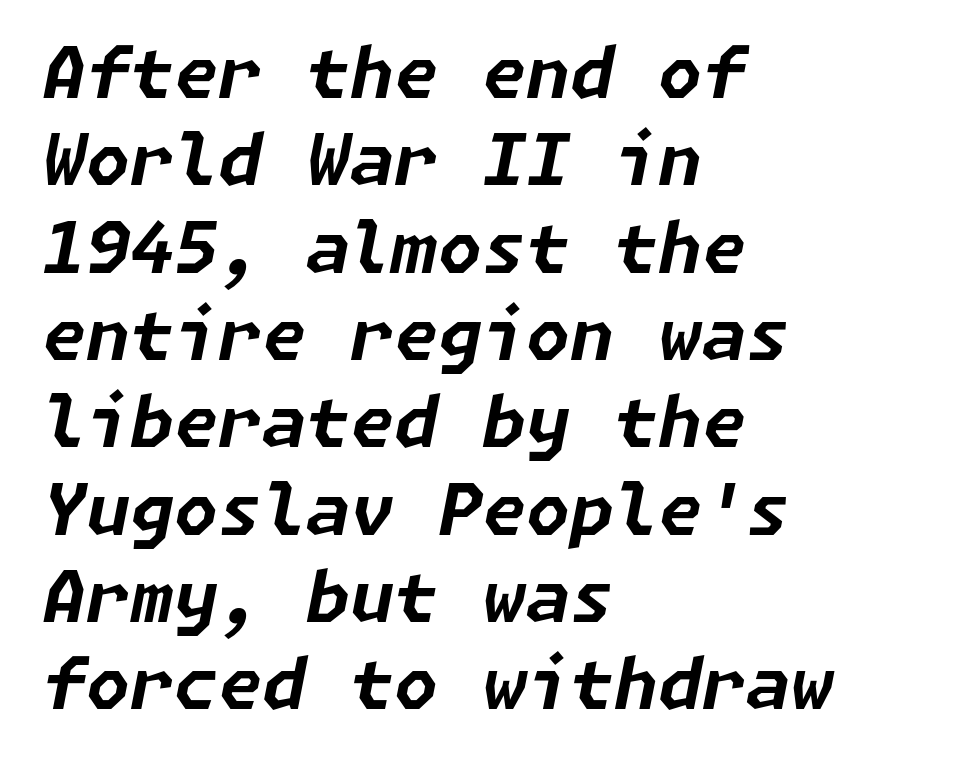
The image shows 71 px bold type, italic (leaning right); set left-aligned, line spacing 1.23x, normal letter spacing, not underlined; low stroke contrast and a medium x-height.
